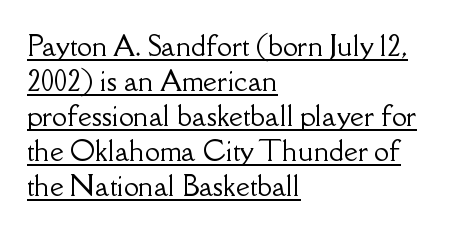
The image shows 27 px text type, upright; set left-aligned, normal line spacing (1.3x), normal letter spacing, underlined.
